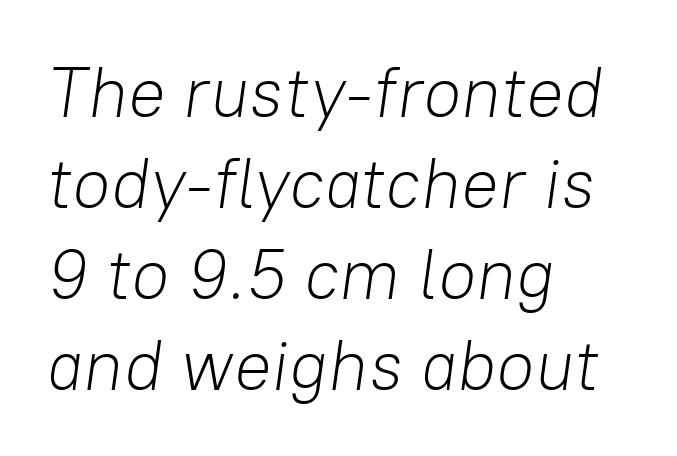
Q: Is the text bold? A: No.
Q: Is the text italic (slanted)? A: Yes, it leans right by about 8 degrees.
Q: Is the text underlined? A: No.
Q: How is the paragraph aligned? A: Left-aligned.
Q: Is the spacing between letters normal or unusually wide? A: Normal.
Q: Is the spacing between lines tight, normal or loose? A: Normal.
Q: Width (condensed, normal, or wide)? A: Normal.
Q: Stroke contrast? A: Low.
Q: x-height? A: Medium.
Q: Monospaced? A: No.
